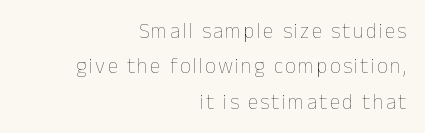
{"italic": "no", "bold": "no", "underline": "no", "align": "right", "line_spacing": "normal", "line_spacing_ratio": 1.68, "glyph_px": 21}
